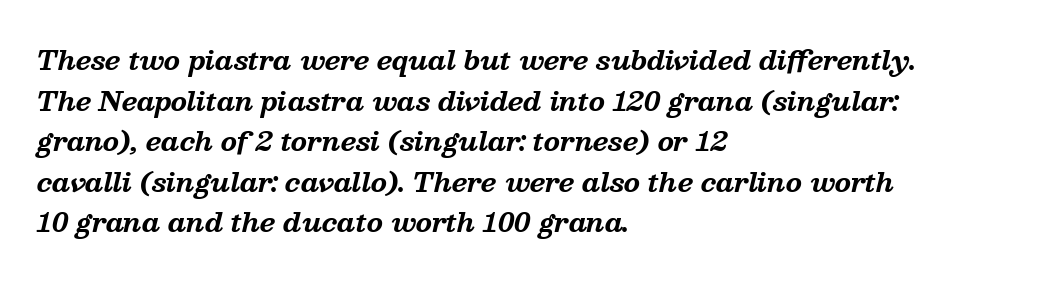
{"italic": "yes", "lean": "right", "slant_degrees": 13, "bold": "yes", "underline": "no", "align": "left", "line_spacing": "normal", "line_spacing_ratio": 1.56, "letter_spacing": "normal", "letter_spacing_em": 0.0, "glyph_px": 26}
